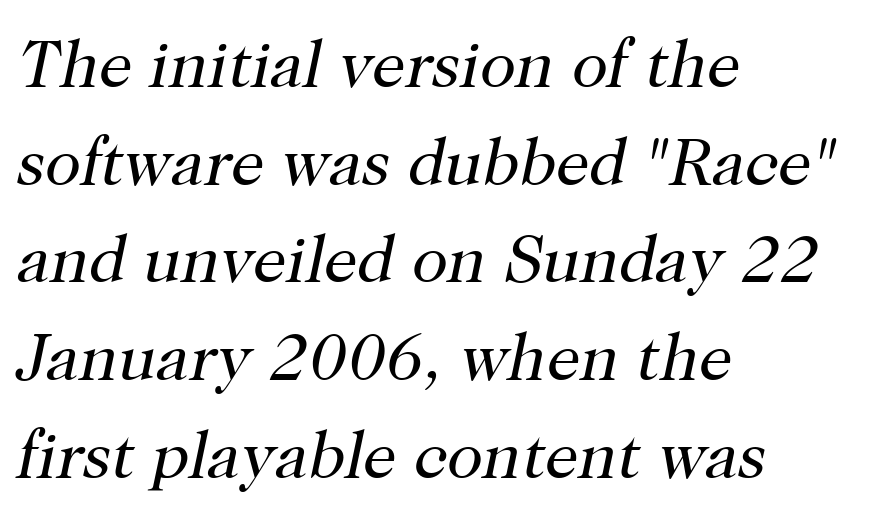
The image shows 66 px regular-weight serif type, italic (leaning right); set left-aligned, normal line spacing (1.48x), normal letter spacing, not underlined; high stroke contrast and a medium x-height.
